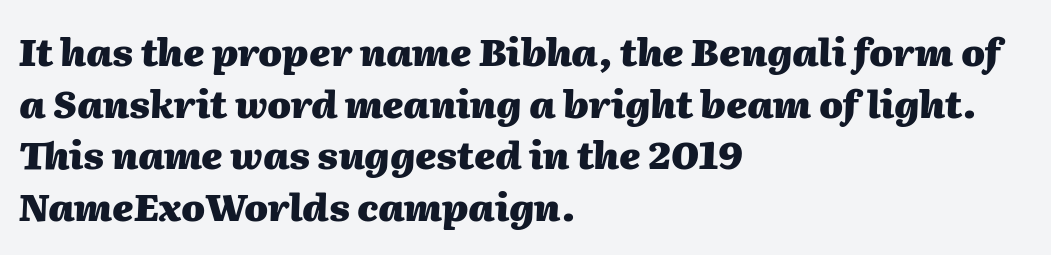
Between one letter and the next there's only the usual sliver of space. Descenders are the only things crossing below the line. The typography opts for an oblique posture over an upright one. Leading matches the norm, producing a regular column. A dark, heavy texture on the line: the type is bold.
